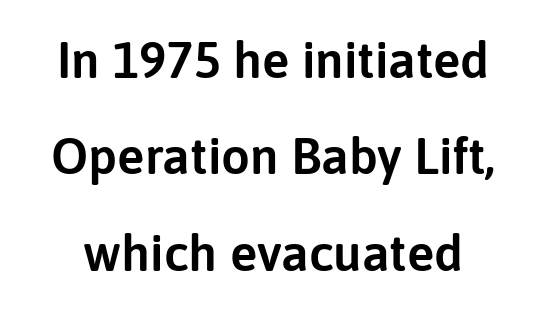
{"serif": "no", "italic": "no", "width": "normal", "stroke_contrast": "low", "x_height": "medium", "monospaced": "no", "underline": "no", "line_spacing_ratio": 1.89, "letter_spacing": "normal", "letter_spacing_em": 0.0, "glyph_px": 51}
